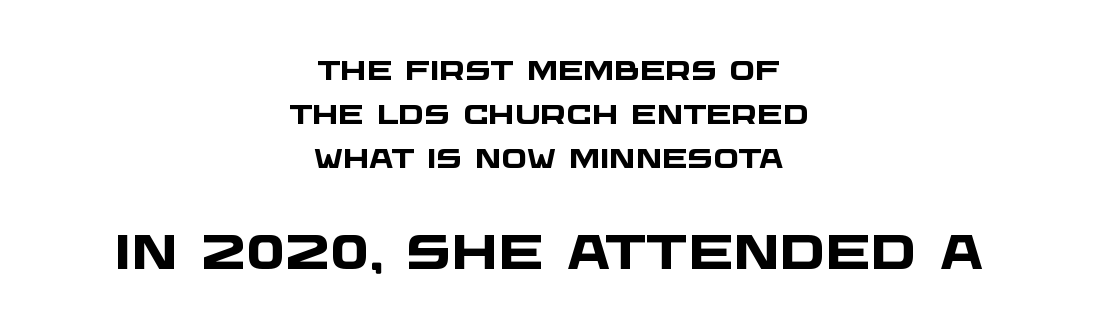
Q: Is the text bold? A: Yes.
Q: Is the typeface a serif or a sans-serif typeface? A: Sans-serif.
Q: Is the text underlined? A: No.
Q: How is the paragraph aligned? A: Centered.
Q: Is the spacing between letters normal or unusually wide? A: Normal.
Q: Is the spacing between lines tight, normal or loose? A: Normal.
Q: Which block of text is set in a larger size, the first (top) or the second (bottom)? A: The second (bottom) one.
Q: Width (condensed, normal, or wide)? A: Wide.
Q: Stroke contrast? A: Low.
Q: x-height? A: Large.
Q: Monospaced? A: No.
